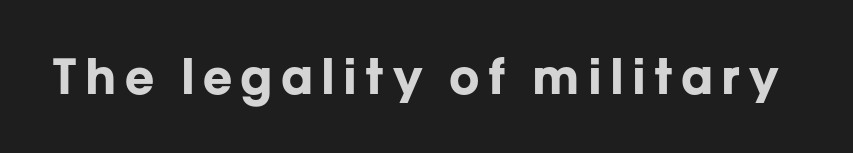
{"serif": "no", "italic": "no", "bold": "yes", "weight": "bold", "width": "normal", "stroke_contrast": "low", "x_height": "medium", "monospaced": "no", "underline": "no", "glyph_px": 48}
